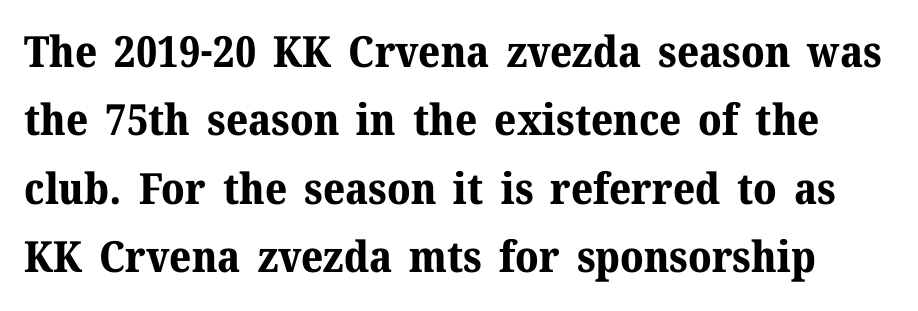
The image shows 43 px bold serif type, upright; set normal line spacing (1.59x), normal letter spacing, not underlined; medium stroke contrast and a medium x-height.
